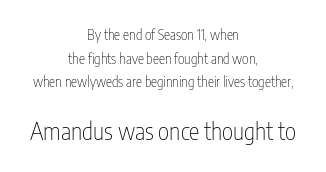
Q: Is the text bold? A: No.
Q: Is the text italic (slanted)? A: No, it is upright.
Q: Is the text underlined? A: No.
Q: How is the paragraph aligned? A: Centered.
Q: Is the spacing between letters normal or unusually wide? A: Normal.
Q: Is the spacing between lines tight, normal or loose? A: Normal.
Q: Which block of text is set in a larger size, the first (top) or the second (bottom)? A: The second (bottom) one.
